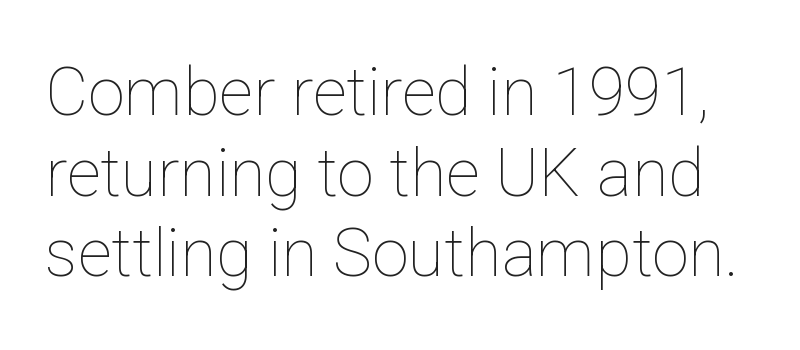
{"italic": "no", "bold": "no", "weight": "thin", "width": "normal", "stroke_contrast": "low", "x_height": "medium", "monospaced": "no", "underline": "no", "line_spacing_ratio": 1.22, "letter_spacing": "normal", "letter_spacing_em": 0.0, "glyph_px": 66}
